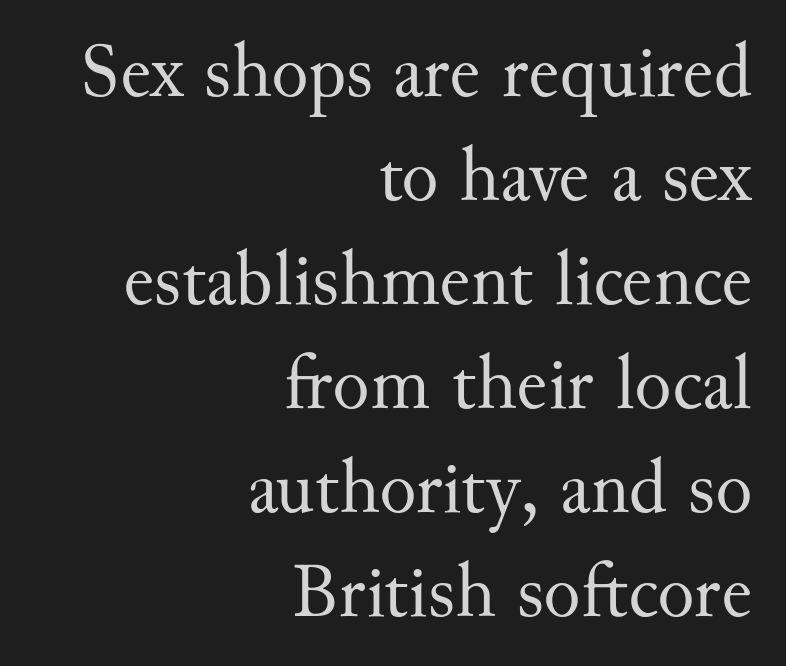
{"serif": "yes", "italic": "no", "bold": "no", "weight": "regular", "width": "normal", "stroke_contrast": "medium", "x_height": "small", "monospaced": "no", "underline": "no", "align": "right", "line_spacing": "normal", "line_spacing_ratio": 1.35, "letter_spacing": "normal", "letter_spacing_em": 0.0, "glyph_px": 77}
